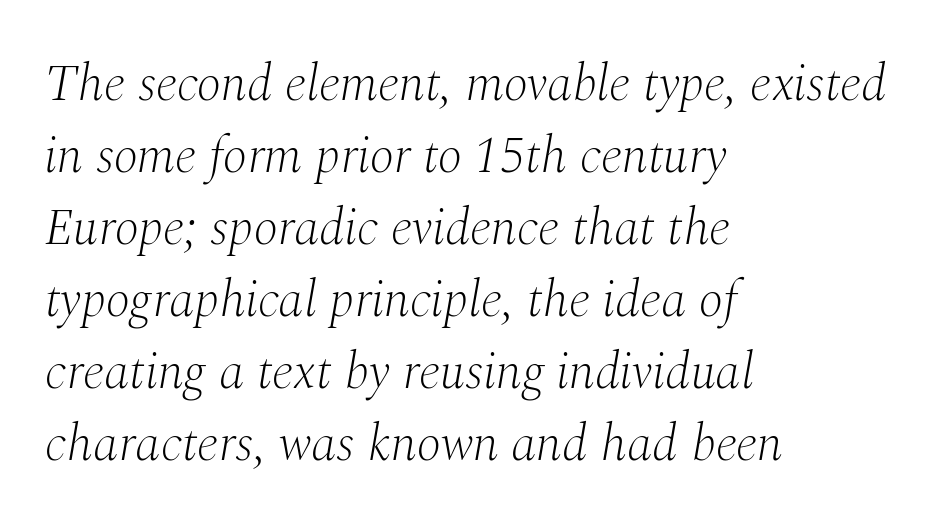
{"serif": "yes", "italic": "yes", "lean": "right", "slant_degrees": 10, "bold": "no", "weight": "light", "width": "normal", "stroke_contrast": "medium", "x_height": "medium", "monospaced": "no", "underline": "no", "align": "left", "line_spacing": "normal", "line_spacing_ratio": 1.41, "letter_spacing": "normal", "letter_spacing_em": 0.0, "glyph_px": 51}
